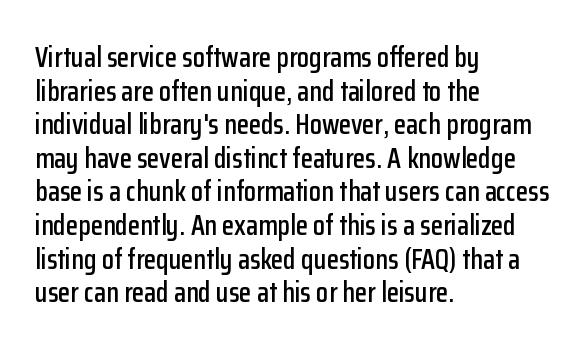
Q: Is the text italic (slanted)? A: No, it is upright.
Q: Is the typeface a serif or a sans-serif typeface? A: Sans-serif.
Q: Is the text underlined? A: No.
Q: How is the paragraph aligned? A: Left-aligned.
Q: Is the spacing between letters normal or unusually wide? A: Normal.
Q: Width (condensed, normal, or wide)? A: Condensed.
Q: Stroke contrast? A: Low.
Q: x-height? A: Medium.
Q: Monospaced? A: No.
